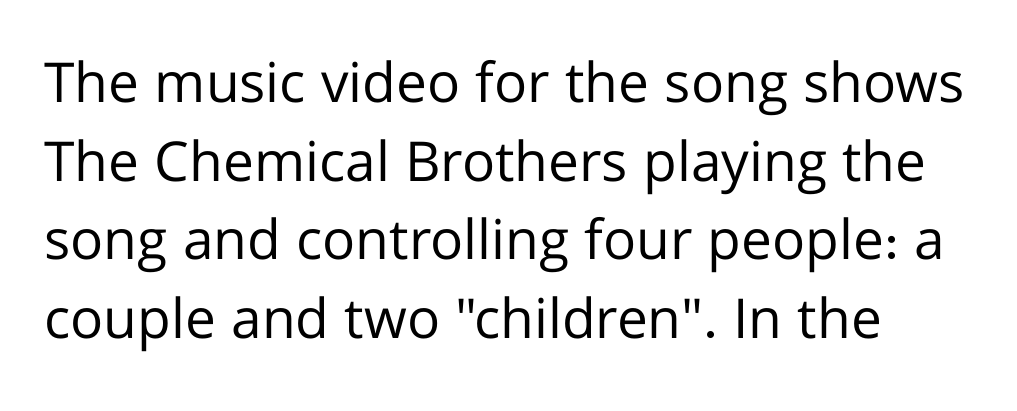
{"serif": "no", "italic": "no", "bold": "no", "weight": "regular", "width": "normal", "stroke_contrast": "low", "x_height": "medium", "monospaced": "no", "underline": "no", "line_spacing": "normal", "line_spacing_ratio": 1.43, "letter_spacing": "normal", "letter_spacing_em": 0.0, "glyph_px": 55}
